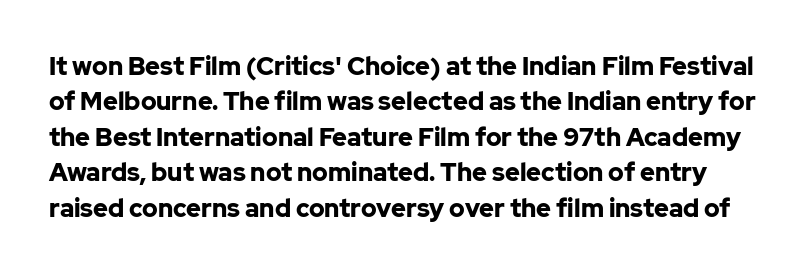
The image shows 25 px bold type, upright; set normal line spacing (1.42x), normal letter spacing, not underlined.
